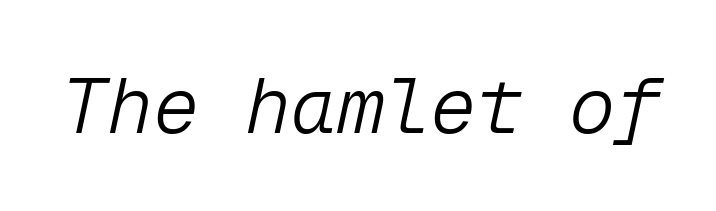
The typeface has the unassuming heft of standard copy or less. This is oblique type, the kind used for emphasis or titles. Plain, unruled lines of type. The tracking reads as untouched default to a designer's eye. Monospaced: the letters line up in strict vertical columns.
